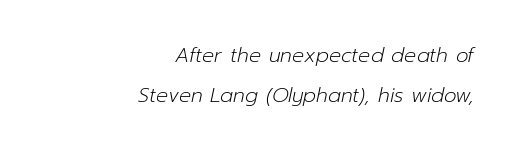
On a weight scale, this lands at 450 or below. What stands out about the letter spacing? Nothing — it is the standard amount. Unmarked baselines from the first word to the last. This sample is right-justified, so line beginnings fall wherever the words allow. Designer's note — italics engaged.
